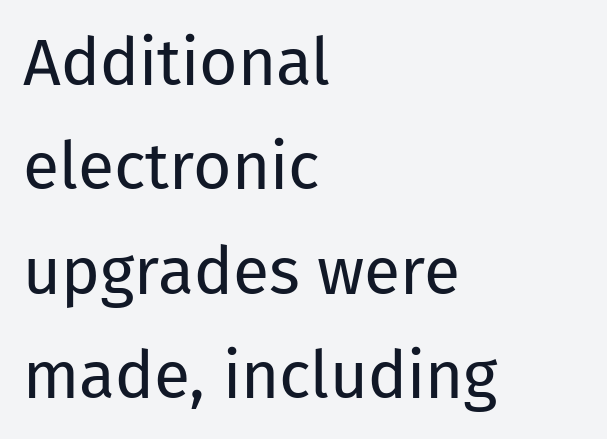
The text was rendered using a sans face with plain stroke endings. Weight: regular or lighter. The letters stand upright; this is a roman face. The compositor pushed each line to the left boundary. These lines keep a tight, regular rhythm from letter to letter.
